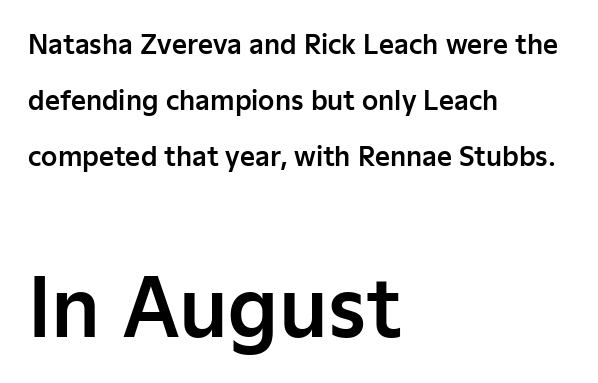
Each letter's strokes conclude bluntly, with no projecting serifs. Ordinary non-slanted type is in use. The glyphs are unaccompanied by any horizontal stroke below them. You could fit nearly another row in the gap between these rows.
